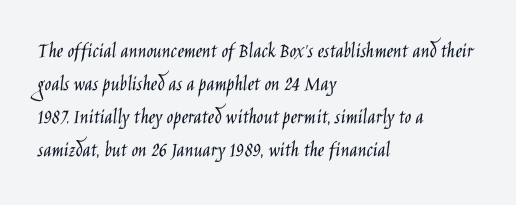
The image shows 22 px text type; set left-aligned, normal line spacing (1.5x), normal letter spacing, not underlined.
